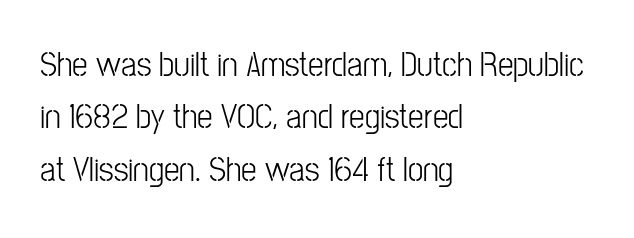
Q: Is the text bold? A: No.
Q: Is the text italic (slanted)? A: No, it is upright.
Q: Is the typeface a serif or a sans-serif typeface? A: Sans-serif.
Q: Is the text underlined? A: No.
Q: How is the paragraph aligned? A: Left-aligned.
Q: Is the spacing between letters normal or unusually wide? A: Normal.
Q: Is the spacing between lines tight, normal or loose? A: Normal.
Q: Width (condensed, normal, or wide)? A: Condensed.
Q: Stroke contrast? A: Low.
Q: x-height? A: Medium.
Q: Monospaced? A: No.
